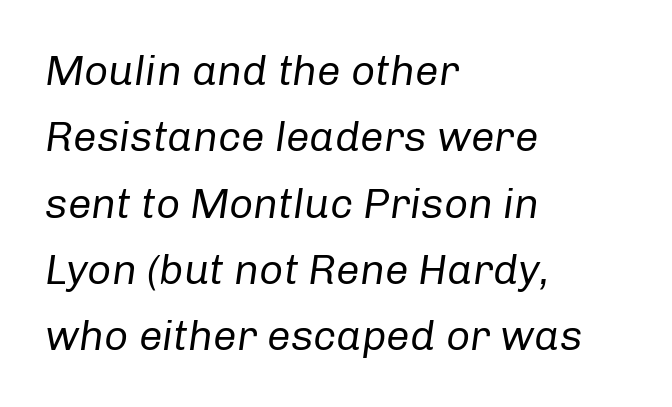
Q: Is the text bold? A: No.
Q: Is the text italic (slanted)? A: Yes, it leans right by about 8 degrees.
Q: Is the text underlined? A: No.
Q: How is the paragraph aligned? A: Left-aligned.
Q: Is the spacing between letters normal or unusually wide? A: Normal.
Q: Is the spacing between lines tight, normal or loose? A: Normal.
Q: Width (condensed, normal, or wide)? A: Normal.
Q: Stroke contrast? A: Low.
Q: x-height? A: Medium.
Q: Monospaced? A: No.
